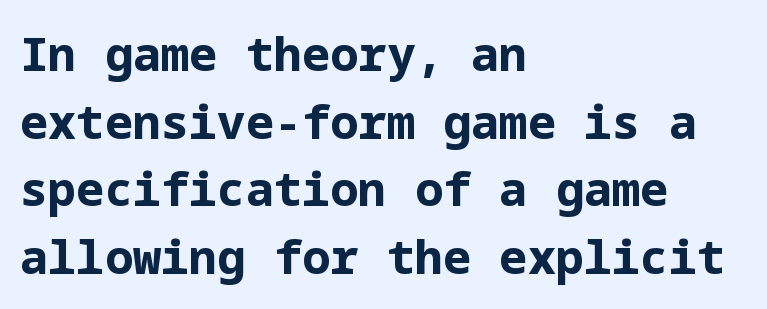
A clean baseline with only descenders dipping below it. Each letter's strokes conclude bluntly, with no projecting serifs. As a designer I'd log this as weight 700, bold. Regarding leading, the lines here are spaced in the standard way. Nobody touched the tracking dial on this one.
